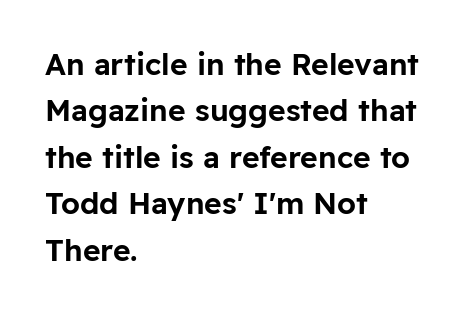
Q: Is the text italic (slanted)? A: No, it is upright.
Q: Is the typeface a serif or a sans-serif typeface? A: Sans-serif.
Q: Is the text underlined? A: No.
Q: How is the paragraph aligned? A: Left-aligned.
Q: Is the spacing between letters normal or unusually wide? A: Normal.
Q: Is the spacing between lines tight, normal or loose? A: Normal.
Q: Width (condensed, normal, or wide)? A: Normal.
Q: Stroke contrast? A: Low.
Q: x-height? A: Medium.
Q: Monospaced? A: No.
